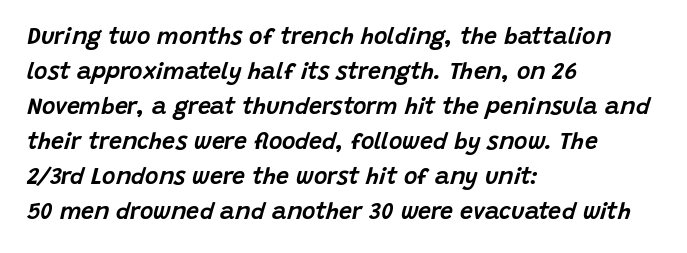
{"italic": "yes", "lean": "right", "slant_degrees": 15, "underline": "no", "align": "left", "line_spacing": "normal", "line_spacing_ratio": 1.52, "letter_spacing": "normal", "letter_spacing_em": 0.0, "glyph_px": 23}
